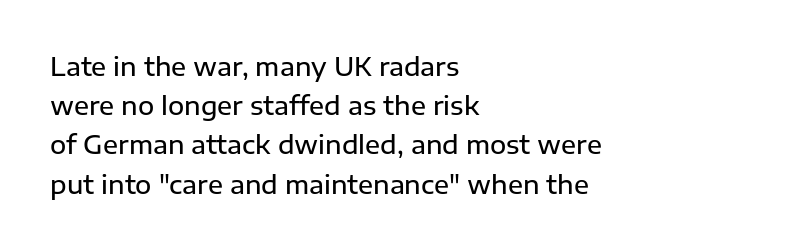
Q: Is the text bold? A: Semi-bold.
Q: Is the text italic (slanted)? A: No, it is upright.
Q: Is the text underlined? A: No.
Q: How is the paragraph aligned? A: Left-aligned.
Q: Is the spacing between letters normal or unusually wide? A: Normal.
Q: Is the spacing between lines tight, normal or loose? A: Normal.
